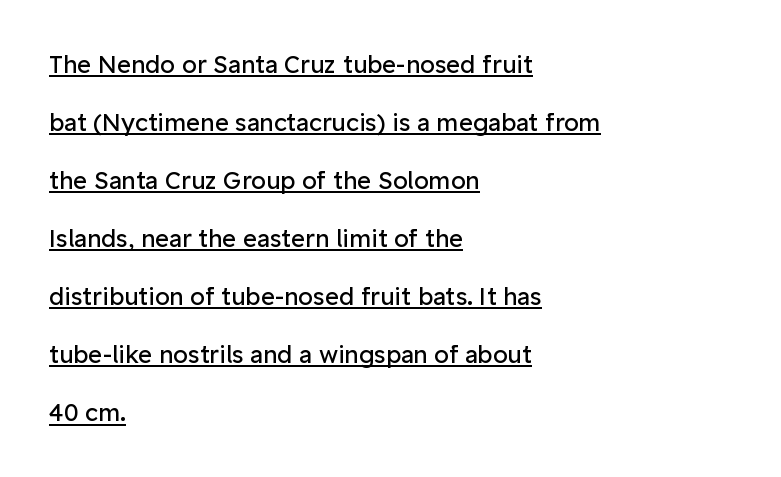
{"italic": "no", "bold": "no", "underline": "yes", "align": "left", "line_spacing": "loose", "line_spacing_ratio": 2.42, "letter_spacing": "normal", "letter_spacing_em": 0.0, "glyph_px": 24}
